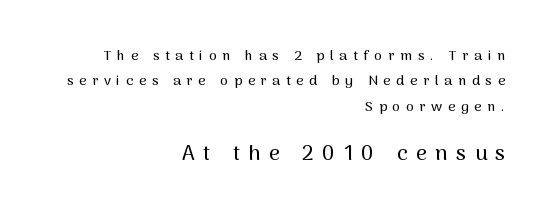
{"italic": "no", "underline": "no", "align": "right", "line_spacing_ratio": 1.82, "letter_spacing": "wide", "letter_spacing_em": 0.41, "larger_block": "second", "size_ratio": 1.5, "glyph_px": 21}
